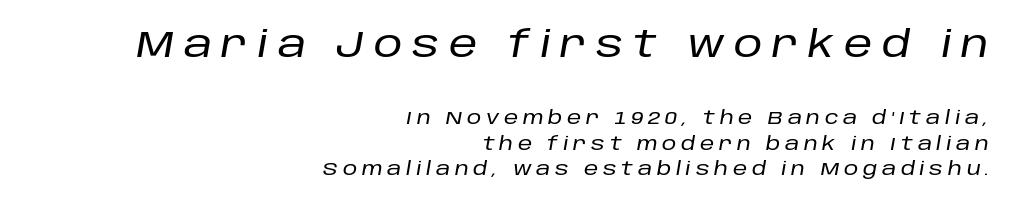
{"italic": "yes", "lean": "right", "slant_degrees": 10, "width": "normal", "stroke_contrast": "low", "x_height": "large", "monospaced": "no", "underline": "no", "align": "right", "line_spacing": "normal", "line_spacing_ratio": 1.44, "letter_spacing": "wide", "letter_spacing_em": 0.26, "larger_block": "first", "size_ratio": 2.0, "glyph_px": 36}
